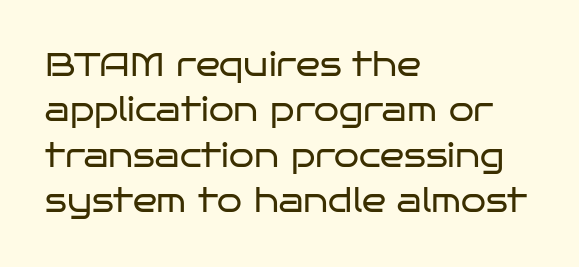
{"serif": "no", "italic": "no", "bold": "no", "weight": "regular", "width": "wide", "stroke_contrast": "low", "x_height": "large", "monospaced": "no", "underline": "no", "align": "left", "line_spacing": "normal", "line_spacing_ratio": 1.42, "letter_spacing": "normal", "letter_spacing_em": 0.0, "glyph_px": 32}
